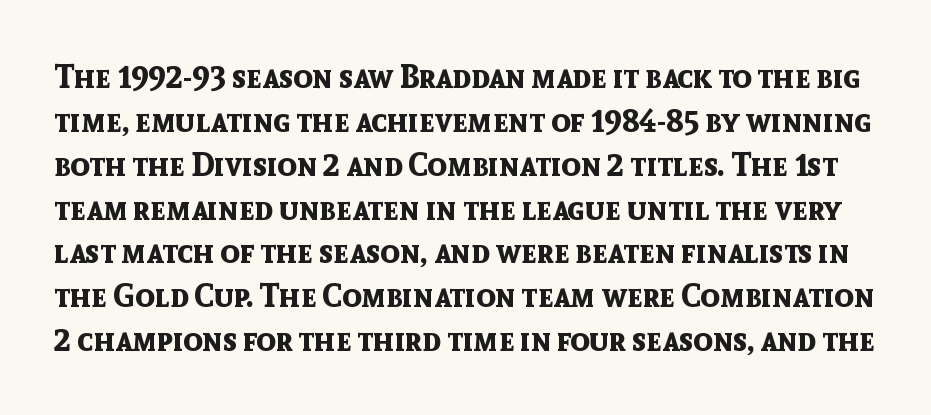
Q: Is the text bold? A: Yes.
Q: Is the text italic (slanted)? A: No, it is upright.
Q: Is the typeface a serif or a sans-serif typeface? A: Sans-serif.
Q: Is the text underlined? A: No.
Q: Is the spacing between letters normal or unusually wide? A: Normal.
Q: Is the spacing between lines tight, normal or loose? A: Normal.
Q: Width (condensed, normal, or wide)? A: Normal.
Q: x-height? A: Medium.
Q: Monospaced? A: No.
